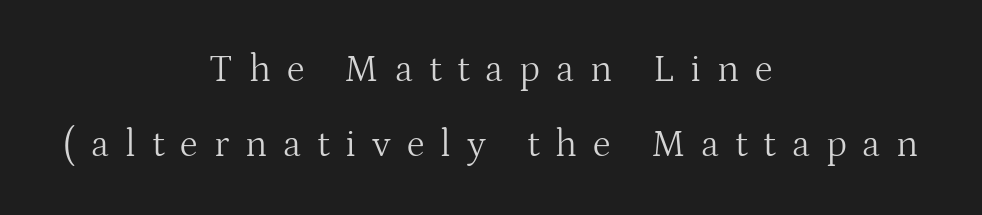
Compared with a typical body face, this is equally light or lighter still. The paragraph shown floats in the horizontal middle. Do the characters align in a grid? No, the font is proportional. Tracking value appears strongly positive — letters spread wide. Is this a sans? No — the strokes have serifs.
